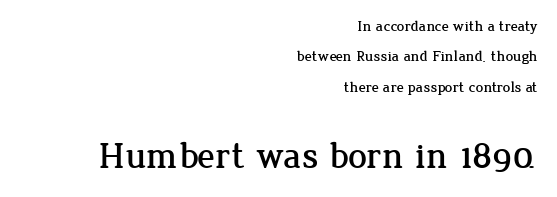
Q: Is the text italic (slanted)? A: No, it is upright.
Q: Is the typeface a serif or a sans-serif typeface? A: Serif.
Q: Is the text underlined? A: No.
Q: How is the paragraph aligned? A: Right-aligned.
Q: Is the spacing between letters normal or unusually wide? A: Normal.
Q: Is the spacing between lines tight, normal or loose? A: Loose.
Q: Which block of text is set in a larger size, the first (top) or the second (bottom)? A: The second (bottom) one.
Q: Width (condensed, normal, or wide)? A: Normal.
Q: Stroke contrast? A: Low.
Q: x-height? A: Medium.
Q: Monospaced? A: No.
